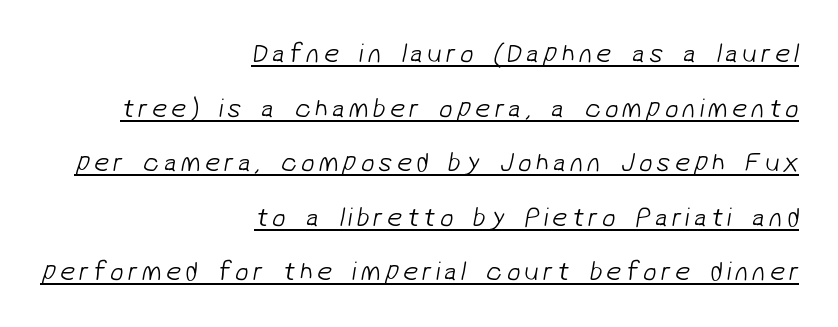
The image shows 27 px text type; set right-aligned, loose line spacing (2.02x), underlined.
